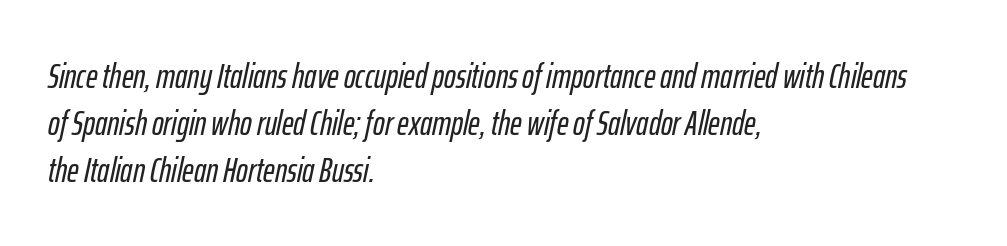
Q: Is the text italic (slanted)? A: Yes, it leans right by about 12 degrees.
Q: Is the text underlined? A: No.
Q: How is the paragraph aligned? A: Left-aligned.
Q: Is the spacing between letters normal or unusually wide? A: Normal.
Q: Is the spacing between lines tight, normal or loose? A: Normal.
Q: Width (condensed, normal, or wide)? A: Condensed.
Q: Stroke contrast? A: Low.
Q: x-height? A: Medium.
Q: Monospaced? A: No.
